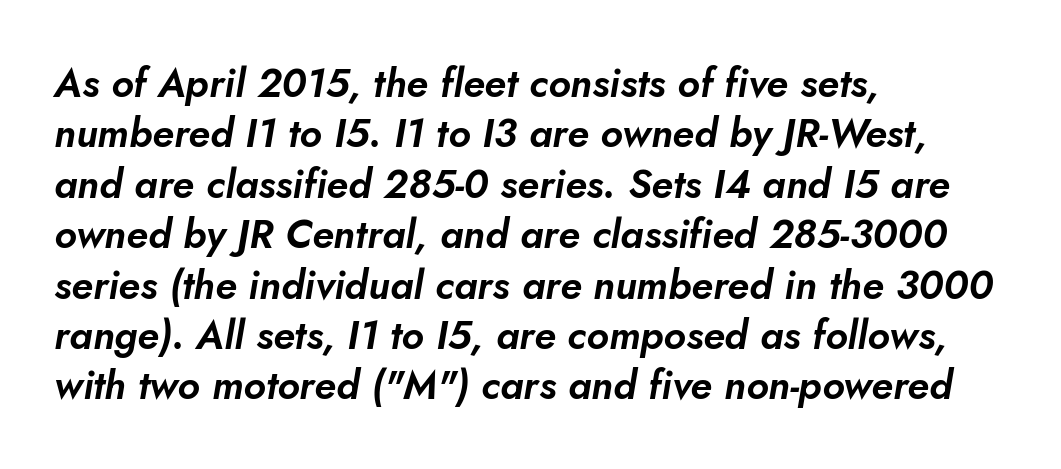
Do the characters align in a grid? No, the font is proportional. Students, observe: this is what conventionally led text looks like. These lines are set flush left with a ragged right edge. Is the type slanted? Yes — the strokes lean at a clear angle. How are the letters spaced? Ordinarily, with no added tracking.
